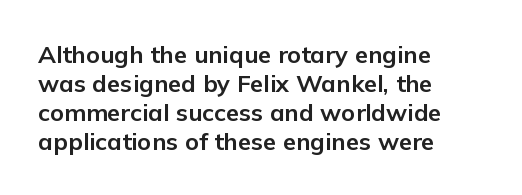
The image shows 24 px bold type, upright; set left-aligned, line spacing 1.21x, normal letter spacing, not underlined.
